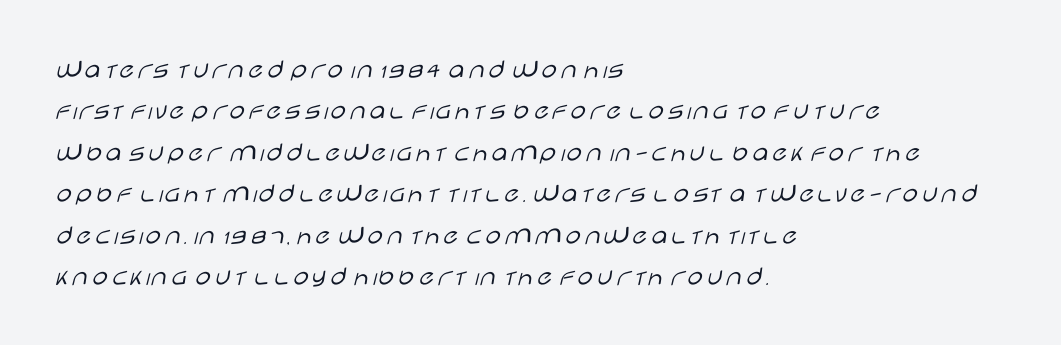
The image shows 28 px light, wide sans-serif type; set left-aligned, normal line spacing (1.48x), normal letter spacing, not underlined; low stroke contrast and a large x-height.
